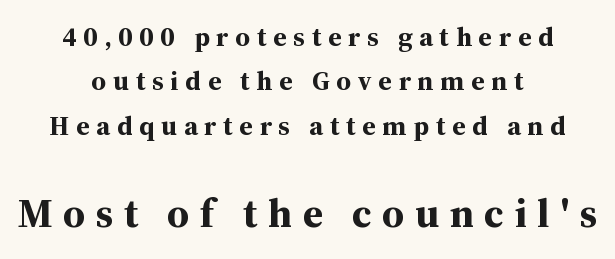
Italic: no, the glyphs are upright roman. The foot of each line stays bare and open. These words are printed bold, with thick strokes throughout. The passage shown has open, widely tracked lettering throughout. The designer gave the closing block more size than the opening block. Reading down the block, each line starts at a different indent, mirrored at its end.
